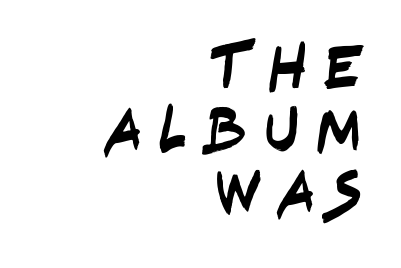
Letters rest on an invisible, unmarked baseline. Compared with typical paragraphs, the rows here are closer together. To sum up the face: it is a sans, with no serifs. The type is letterspaced generously, with wide tracking.
